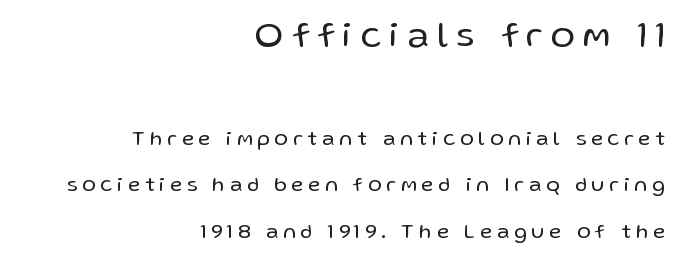
{"serif": "no", "italic": "no", "bold": "no", "weight": "regular", "width": "normal", "stroke_contrast": "low", "x_height": "medium", "monospaced": "no", "underline": "no", "align": "right", "line_spacing": "loose", "line_spacing_ratio": 2.22, "letter_spacing": "wide", "letter_spacing_em": 0.23, "larger_block": "first", "size_ratio": 1.71, "glyph_px": 36}
